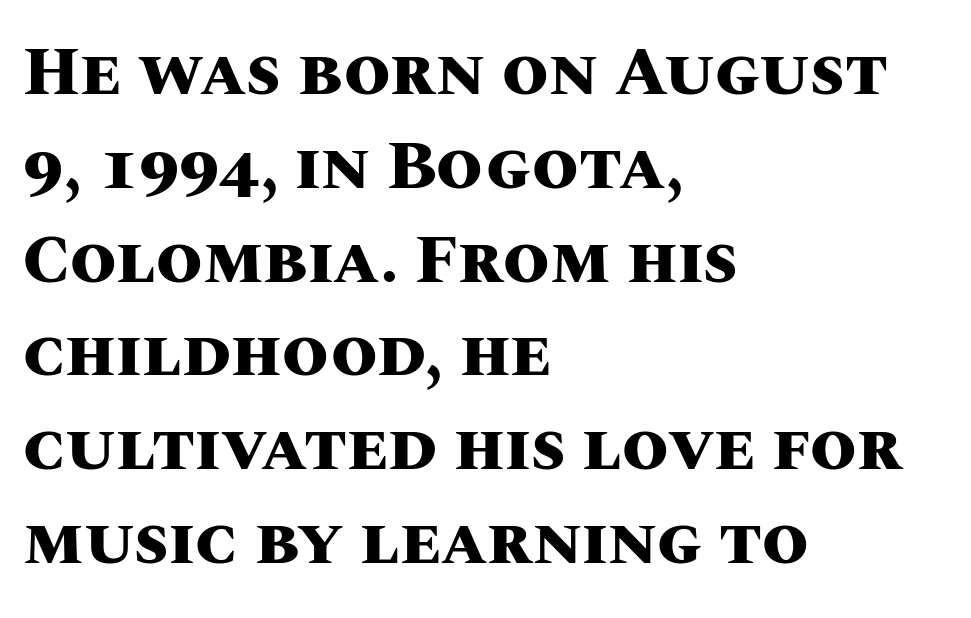
{"italic": "no", "bold": "yes", "weight": "heavy", "width": "normal", "stroke_contrast": "medium", "x_height": "large", "monospaced": "no", "underline": "no", "align": "left", "line_spacing": "normal", "line_spacing_ratio": 1.4, "letter_spacing": "normal", "letter_spacing_em": 0.0, "glyph_px": 67}
